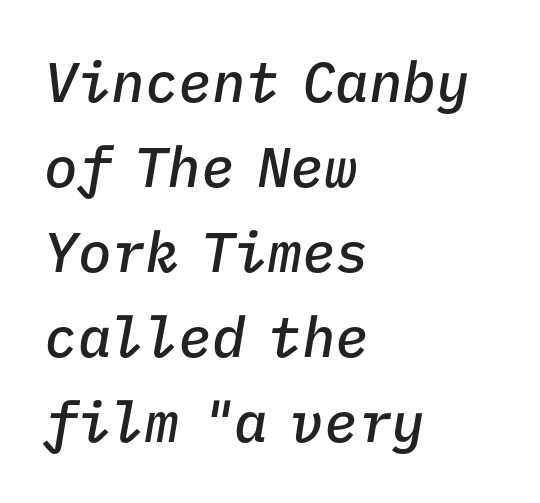
Q: Is the text bold? A: Semi-bold.
Q: Is the text italic (slanted)? A: Yes, it leans right by about 9 degrees.
Q: Is the text underlined? A: No.
Q: How is the paragraph aligned? A: Left-aligned.
Q: Is the spacing between letters normal or unusually wide? A: Normal.
Q: Is the spacing between lines tight, normal or loose? A: Normal.
Q: Width (condensed, normal, or wide)? A: Normal.
Q: Stroke contrast? A: Low.
Q: x-height? A: Medium.
Q: Monospaced? A: Yes.
